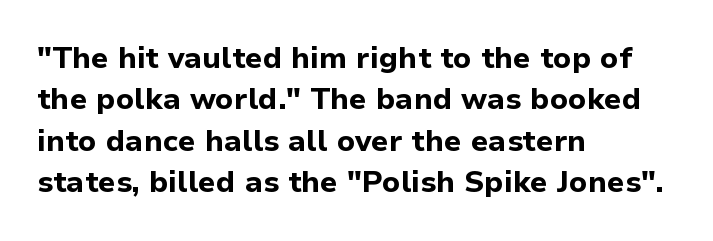
Q: Is the text bold? A: Yes.
Q: Is the text italic (slanted)? A: No, it is upright.
Q: Is the typeface a serif or a sans-serif typeface? A: Sans-serif.
Q: Is the text underlined? A: No.
Q: How is the paragraph aligned? A: Left-aligned.
Q: Is the spacing between letters normal or unusually wide? A: Normal.
Q: Is the spacing between lines tight, normal or loose? A: Normal.
Q: Width (condensed, normal, or wide)? A: Normal.
Q: Stroke contrast? A: Low.
Q: x-height? A: Medium.
Q: Monospaced? A: No.
